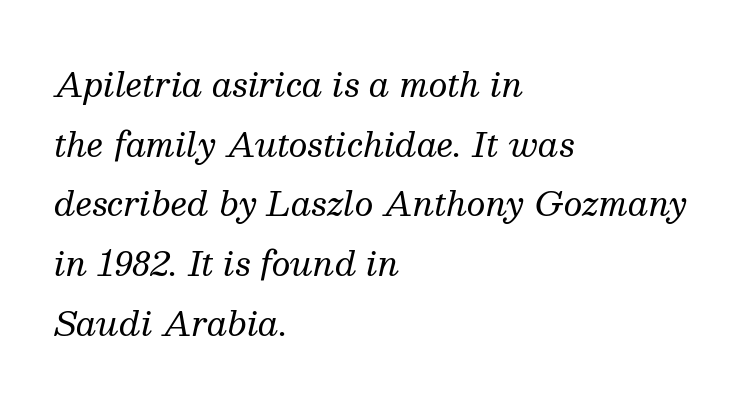
These lines are composed in type with serifs. The passage is arranged the way most books set body copy — flush left. Here the designer chose a conventional face with non-uniform glyph widths. Honestly, there is no underline to notice here at all. Students, note that the glyphs here touch the page at normal intervals.
